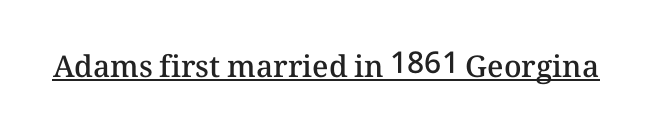
Standard letterfit; no display-style spreading of the glyphs. Varying glyph widths throughout — classic text-font behaviour. Summary of weight: moderately heavy, a semibold. Rendered with straight, roman letterforms.
